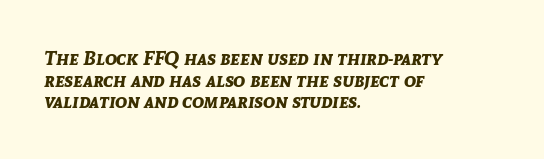
The image shows 20 px bold type, italic (leaning right); set left-aligned, tight line spacing (1.08x), normal letter spacing, not underlined.
